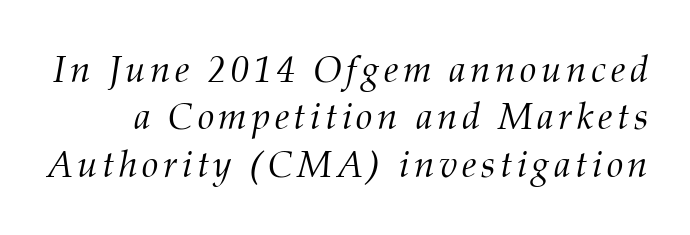
The image shows 37 px light serif type, italic (leaning right); set normal line spacing (1.28x), not underlined; medium stroke contrast and a medium x-height.
